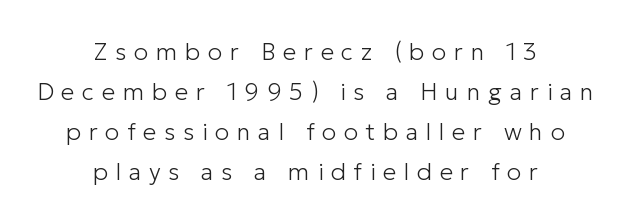
The block of text has a typical density, with ordinary space between rows. Stroke thickness stays within the range of a standard reading face or lighter. The tracking jumps out immediately: characters are airy and widely separated. Nobody drew a line under any word here. The compositor balanced each line on the midline.
